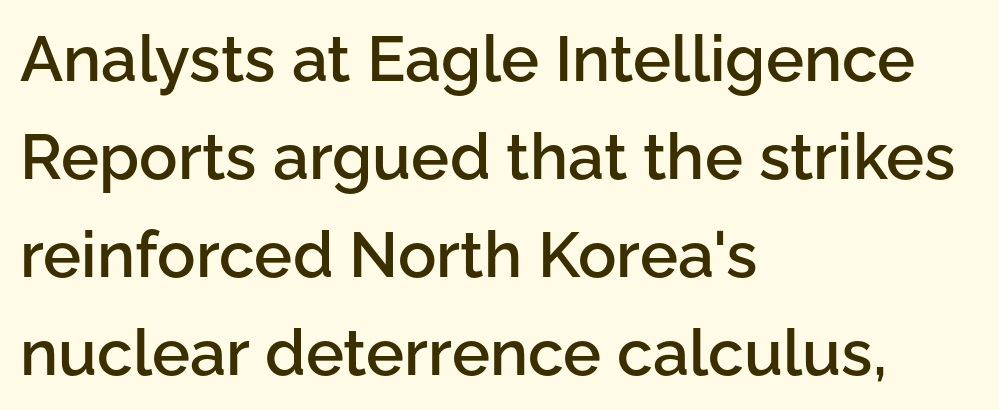
The image shows 64 px semibold sans-serif type, upright; set left-aligned, normal line spacing (1.53x), normal letter spacing, not underlined; low stroke contrast and a medium x-height.
